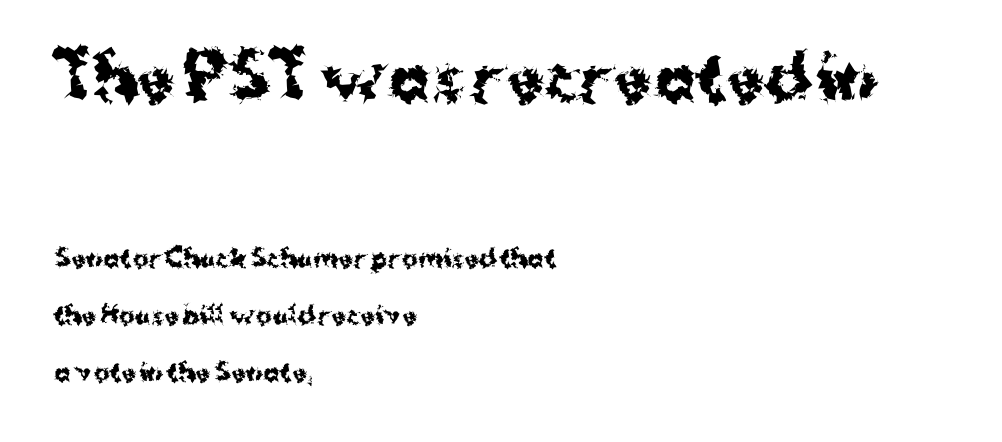
The image shows 61 px bold sans-serif type, upright; set left-aligned, loose line spacing (2.39x), normal letter spacing, not underlined; the first (top) block is 2.54x larger; medium stroke contrast and a medium x-height.
